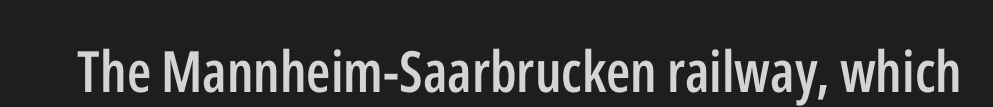
Q: Is the text bold? A: Semi-bold.
Q: Is the text italic (slanted)? A: No, it is upright.
Q: Is the typeface a serif or a sans-serif typeface? A: Sans-serif.
Q: Is the text underlined? A: No.
Q: Is the spacing between letters normal or unusually wide? A: Normal.
Q: Width (condensed, normal, or wide)? A: Condensed.
Q: Stroke contrast? A: Low.
Q: x-height? A: Medium.
Q: Monospaced? A: No.
